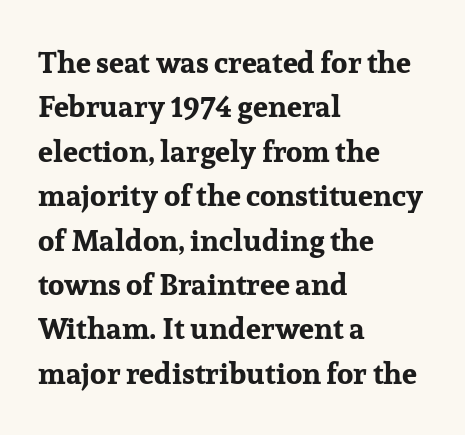
This rendering uses left alignment, leaving the right contour irregular. A serif font was chosen for this passage. It's the straight-up-and-down kind of type. How are the letters spaced? Ordinarily, with no added tracking.
